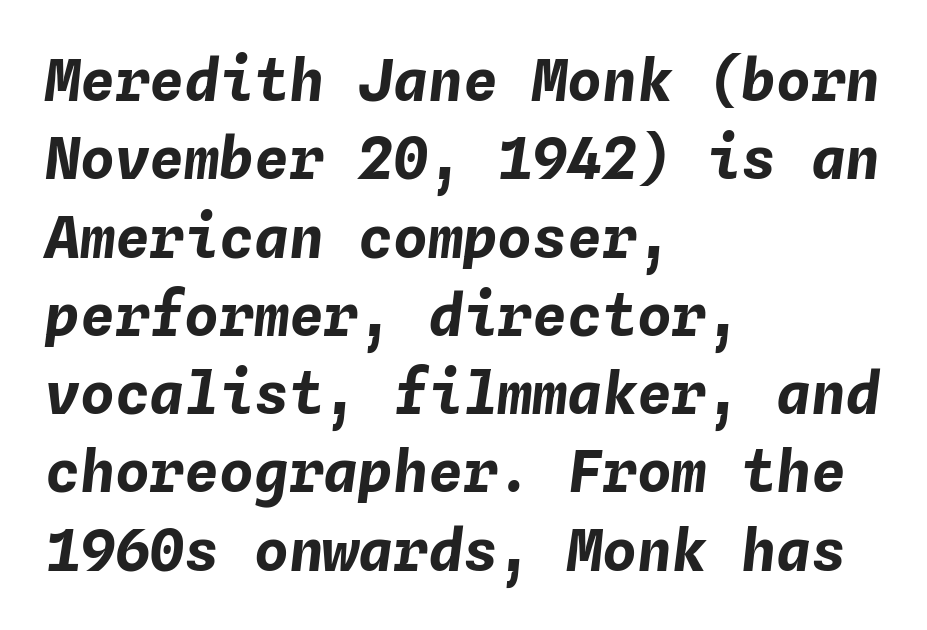
{"italic": "yes", "lean": "right", "slant_degrees": 4, "bold": "yes", "weight": "bold", "width": "normal", "stroke_contrast": "low", "x_height": "medium", "monospaced": "yes", "underline": "no", "align": "left", "line_spacing": "normal", "line_spacing_ratio": 1.35, "letter_spacing": "normal", "letter_spacing_em": 0.0, "glyph_px": 58}
